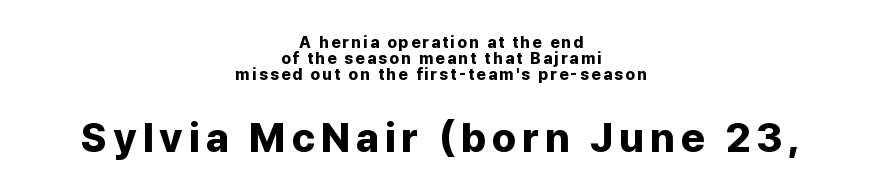
The more generous point size was reserved for the lower chunk. Each letter keeps its own natural width here, so spacing adapts to shape. Vertical spacing — tight. The sample has been set heavy, in full bold. A sans-serif font was chosen for this passage.
